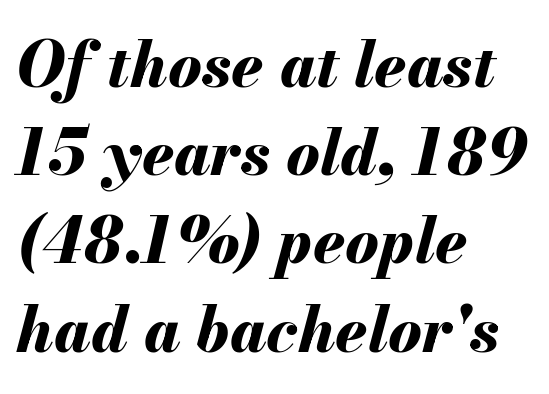
The image shows 63 px bold type, italic (leaning right); set left-aligned, normal line spacing (1.4x), normal letter spacing, not underlined; medium stroke contrast and a small x-height.
